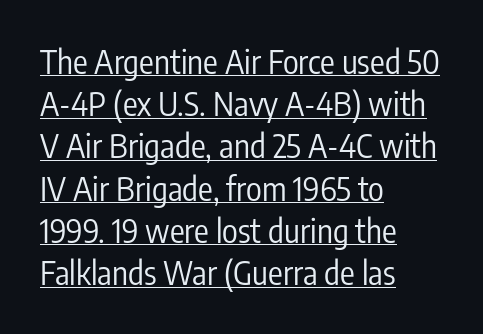
Q: Is the text bold? A: No.
Q: Is the text italic (slanted)? A: No, it is upright.
Q: Is the typeface a serif or a sans-serif typeface? A: Sans-serif.
Q: Is the text underlined? A: Yes.
Q: How is the paragraph aligned? A: Left-aligned.
Q: Is the spacing between letters normal or unusually wide? A: Normal.
Q: Is the spacing between lines tight, normal or loose? A: Normal.
Q: Width (condensed, normal, or wide)? A: Condensed.
Q: Stroke contrast? A: Low.
Q: x-height? A: Medium.
Q: Monospaced? A: No.
